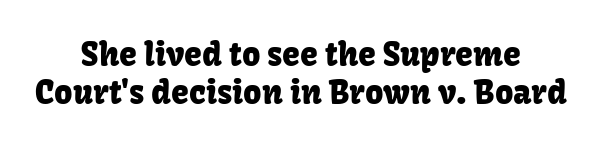
The lettering holds an erect, upright posture throughout. Bare-footed words on every line. The typeface chosen for these lines omits serifs. Both edges are ragged and mirror each other, which tells us the setting is centered. Caption: standard tracking, unaltered. The rendering uses natural spacing where letterforms have individual widths.
